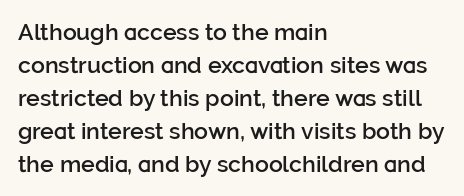
{"italic": "no", "bold": "semi", "underline": "no", "align": "left", "line_spacing": "normal", "line_spacing_ratio": 1.43, "letter_spacing": "normal", "letter_spacing_em": 0.0, "glyph_px": 23}
